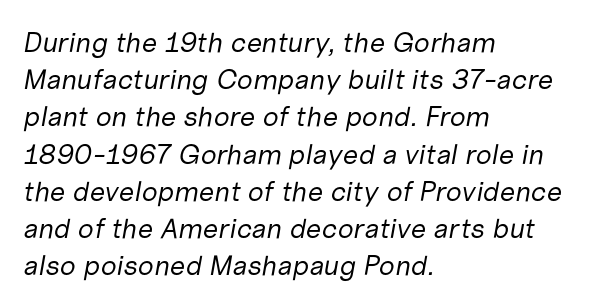
The image shows 28 px regular-weight type, italic (leaning right); set left-aligned, normal line spacing (1.33x), normal letter spacing, not underlined; low stroke contrast and a medium x-height.
